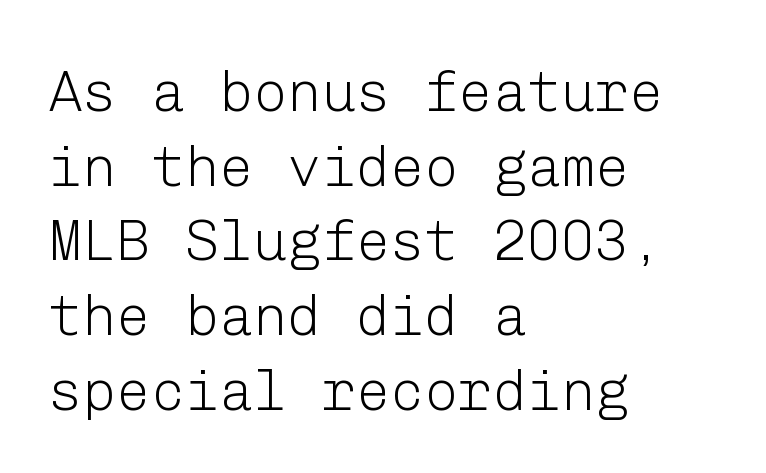
The image shows 57 px light sans-serif type, upright; set left-aligned, normal line spacing (1.31x), normal letter spacing, not underlined; low stroke contrast and a medium x-height.
